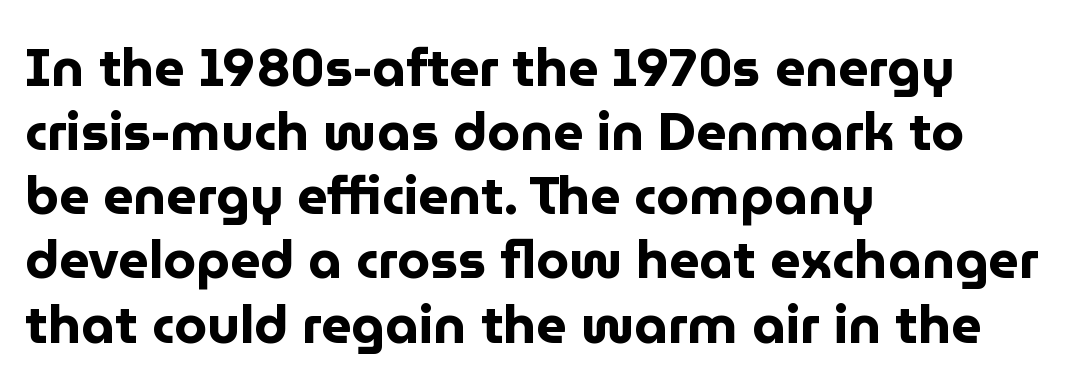
Q: Is the text bold? A: Yes.
Q: Is the text italic (slanted)? A: No, it is upright.
Q: Is the typeface a serif or a sans-serif typeface? A: Sans-serif.
Q: Is the text underlined? A: No.
Q: How is the paragraph aligned? A: Left-aligned.
Q: Is the spacing between letters normal or unusually wide? A: Normal.
Q: Width (condensed, normal, or wide)? A: Normal.
Q: Stroke contrast? A: Low.
Q: x-height? A: Medium.
Q: Monospaced? A: No.
